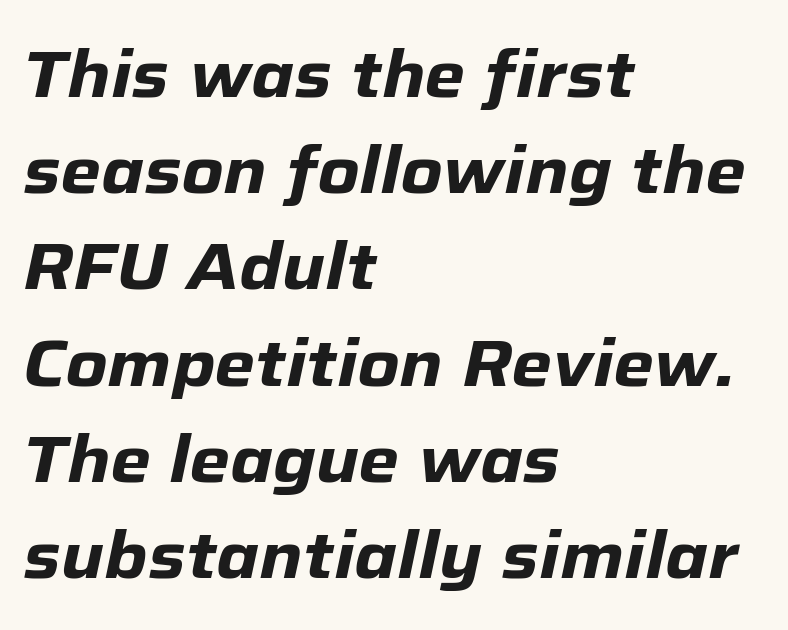
{"italic": "yes", "lean": "right", "slant_degrees": 12, "bold": "yes", "weight": "heavy", "width": "normal", "stroke_contrast": "low", "x_height": "medium", "monospaced": "no", "underline": "no", "align": "left", "line_spacing": "normal", "line_spacing_ratio": 1.48, "letter_spacing": "normal", "letter_spacing_em": 0.0, "glyph_px": 65}
